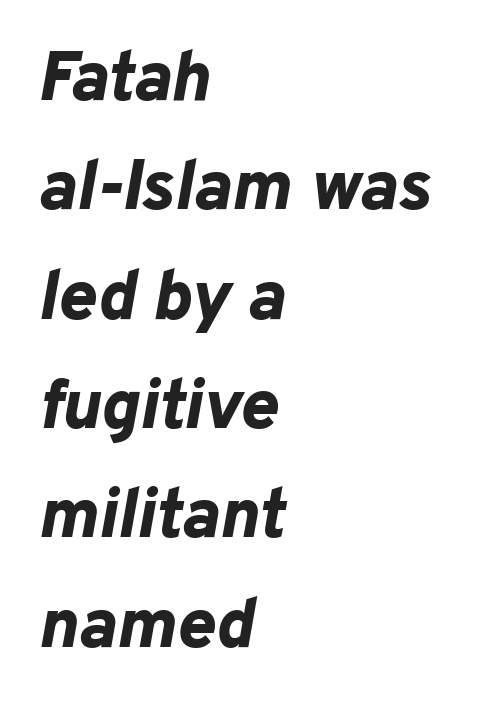
Left-aligned paragraph, ragged on the right. Spacing between characters is what you'd get straight out of the box. Honestly, the row spacing looks completely unremarkable. Every letter is thick-stroked: bold, no question.
